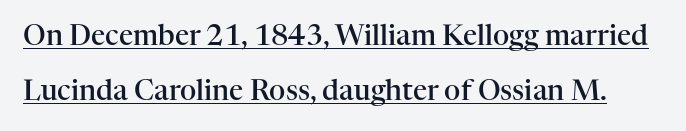
The image shows 28 px semibold serif type, upright; set loose line spacing (1.98x), normal letter spacing, underlined; high stroke contrast and a medium x-height.
